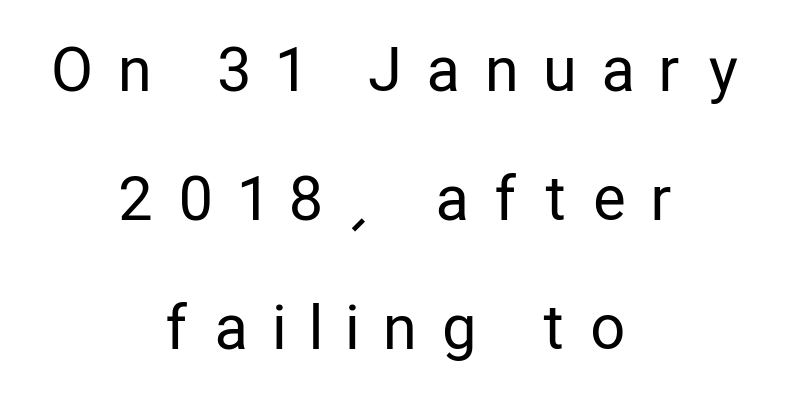
The image shows 60 px regular-weight, condensed sans-serif type, upright; set centered, loose line spacing (2.15x), unusually wide letter spacing (+0.47 em), not underlined; low stroke contrast and a medium x-height.
